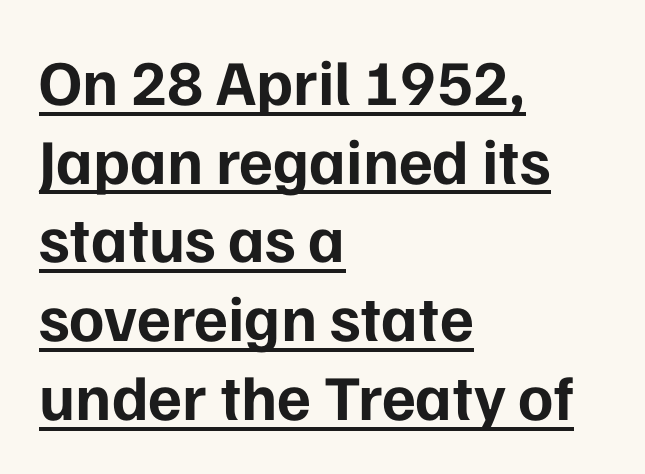
{"serif": "no", "italic": "no", "bold": "yes", "weight": "bold", "width": "normal", "stroke_contrast": "low", "x_height": "medium", "monospaced": "no", "underline": "yes", "align": "left", "line_spacing_ratio": 1.23, "letter_spacing": "normal", "letter_spacing_em": 0.0, "glyph_px": 64}
